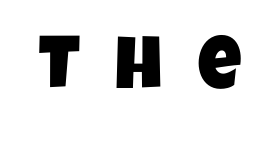
Note the varied advance widths — an 'i' is clearly narrower than an 'm'. The letters are spread apart with noticeably loose tracking. Underline: absent. Letterform terminals end flat and unadorned throughout the passage.
